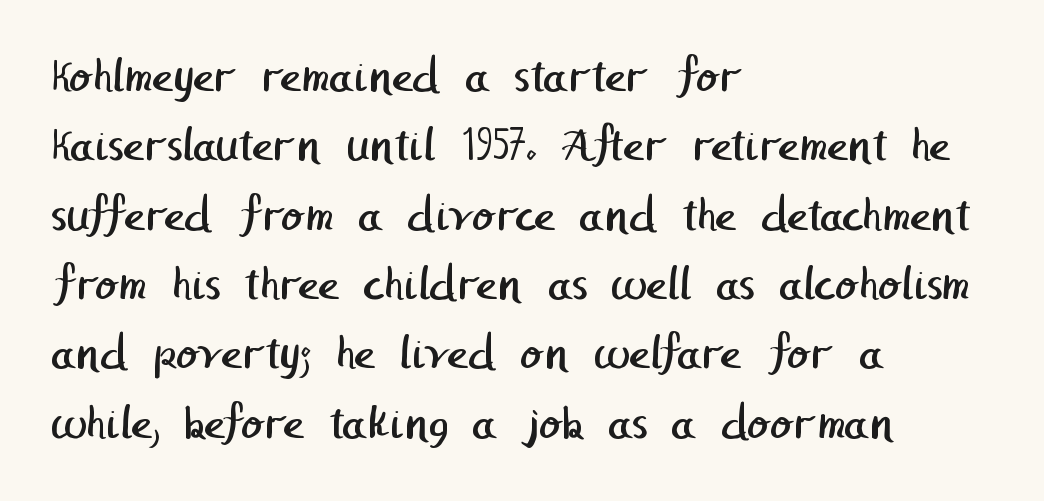
{"serif": "no", "bold": "no", "weight": "regular", "width": "normal", "stroke_contrast": "low", "x_height": "medium", "underline": "no", "align": "left", "line_spacing": "normal", "line_spacing_ratio": 1.36, "letter_spacing": "normal", "letter_spacing_em": 0.0, "glyph_px": 51}
